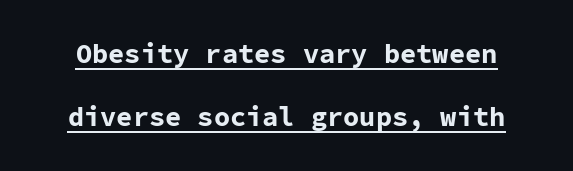
Posture: upright roman. Honestly, the letter spacing is just normal — you wouldn't notice it. What's the leading like? Stretched, with rows far apart. A baseline rule has been typeset under these characters. Weight check: bold — yes, fully.
